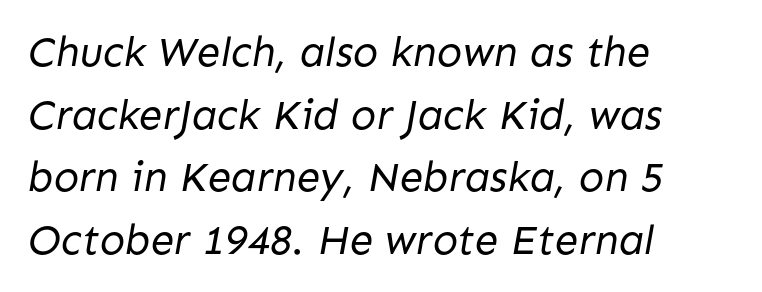
Q: Is the text bold? A: No.
Q: Is the typeface a serif or a sans-serif typeface? A: Sans-serif.
Q: Is the text underlined? A: No.
Q: How is the paragraph aligned? A: Left-aligned.
Q: Is the spacing between letters normal or unusually wide? A: Normal.
Q: Is the spacing between lines tight, normal or loose? A: Normal.
Q: Width (condensed, normal, or wide)? A: Normal.
Q: Stroke contrast? A: Low.
Q: x-height? A: Medium.
Q: Monospaced? A: No.
